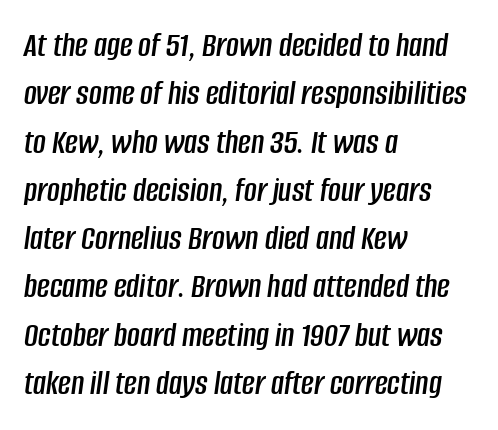
{"italic": "yes", "lean": "right", "slant_degrees": 8, "width": "condensed", "stroke_contrast": "low", "x_height": "large", "monospaced": "no", "underline": "no", "align": "left", "line_spacing": "normal", "line_spacing_ratio": 1.38, "letter_spacing": "normal", "letter_spacing_em": 0.0, "glyph_px": 35}
